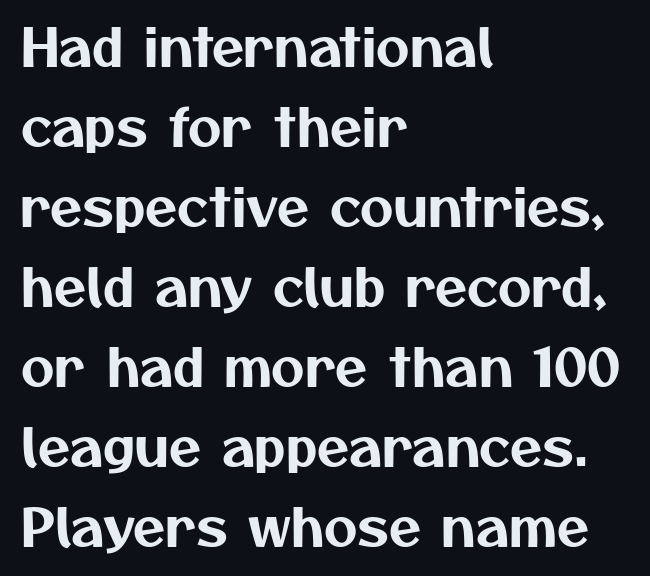
The gaps between neighbouring characters are ordinary and unremarkable. What kind of face is this? One without serifs — a sans. Spacing verdict: proportional, widths tailored to each character. The compositor pushed each line to the left boundary.
